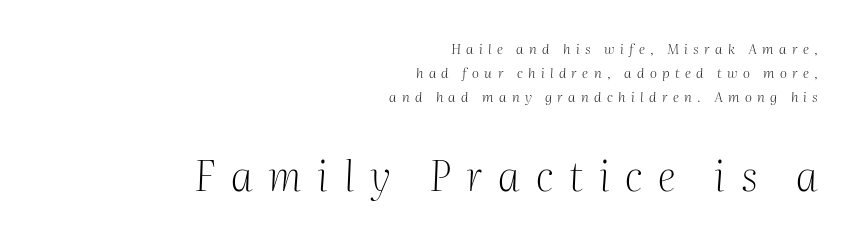
{"serif": "yes", "italic": "yes", "lean": "right", "slant_degrees": 2, "bold": "no", "weight": "light", "width": "normal", "stroke_contrast": "medium", "x_height": "medium", "monospaced": "no", "underline": "no", "align": "right", "line_spacing_ratio": 1.72, "letter_spacing": "wide", "letter_spacing_em": 0.38, "larger_block": "second", "size_ratio": 2.93, "glyph_px": 41}
